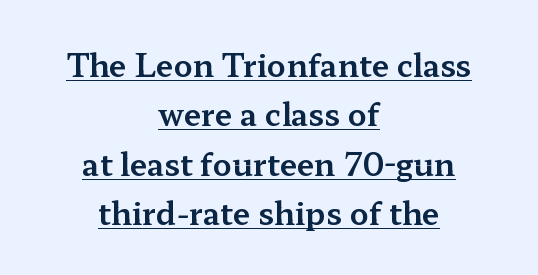
The image shows 31 px wide serif type, upright; set centered, normal line spacing (1.59x), normal letter spacing, underlined; medium stroke contrast and a medium x-height.
